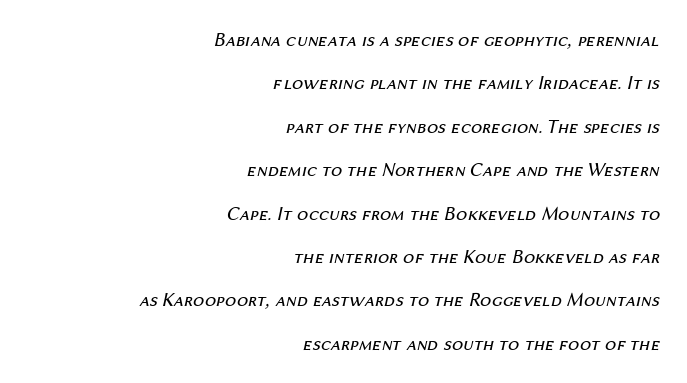
{"italic": "yes", "lean": "right", "slant_degrees": 12, "bold": "no", "underline": "no", "align": "right", "line_spacing": "loose", "line_spacing_ratio": 2.17, "letter_spacing": "normal", "letter_spacing_em": 0.0, "glyph_px": 20}
